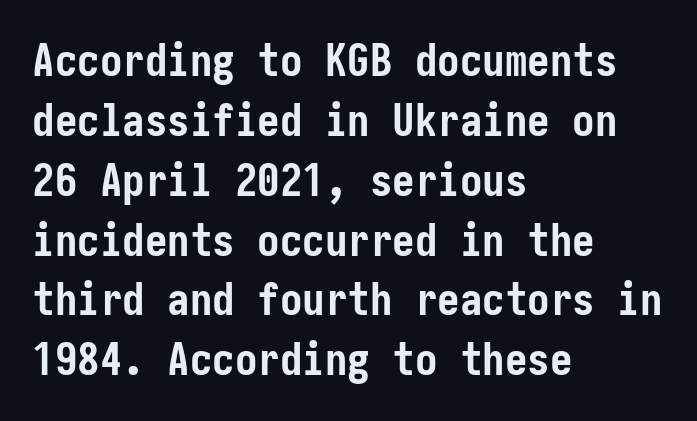
Q: Is the text bold? A: Yes.
Q: Is the text italic (slanted)? A: No, it is upright.
Q: Is the typeface a serif or a sans-serif typeface? A: Sans-serif.
Q: Is the text underlined? A: No.
Q: How is the paragraph aligned? A: Left-aligned.
Q: Is the spacing between letters normal or unusually wide? A: Normal.
Q: Is the spacing between lines tight, normal or loose? A: Normal.
Q: Width (condensed, normal, or wide)? A: Condensed.
Q: Stroke contrast? A: Low.
Q: x-height? A: Medium.
